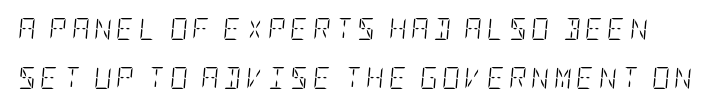
{"italic": "yes", "lean": "right", "slant_degrees": 5, "bold": "no", "underline": "no", "line_spacing": "loose", "line_spacing_ratio": 2.22, "letter_spacing": "wide", "letter_spacing_em": 0.2, "glyph_px": 22}
